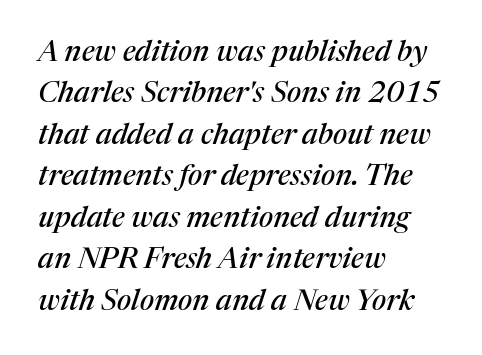
{"serif": "yes", "italic": "yes", "lean": "right", "slant_degrees": 17, "width": "normal", "stroke_contrast": "medium", "x_height": "medium", "monospaced": "no", "underline": "no", "align": "left", "line_spacing": "normal", "line_spacing_ratio": 1.43, "letter_spacing": "normal", "letter_spacing_em": 0.0, "glyph_px": 29}
